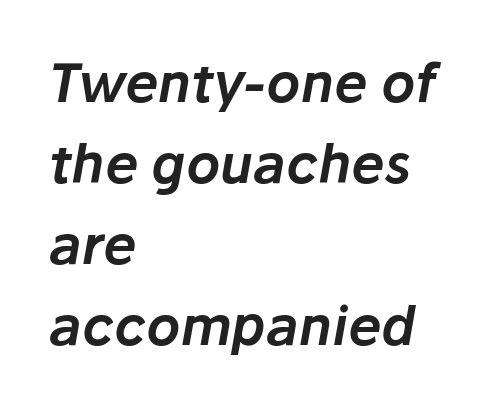
Q: Is the text italic (slanted)? A: Yes, it leans right by about 10 degrees.
Q: Is the text underlined? A: No.
Q: How is the paragraph aligned? A: Left-aligned.
Q: Is the spacing between letters normal or unusually wide? A: Normal.
Q: Is the spacing between lines tight, normal or loose? A: Normal.
Q: Width (condensed, normal, or wide)? A: Normal.
Q: Stroke contrast? A: Low.
Q: x-height? A: Medium.
Q: Monospaced? A: No.
